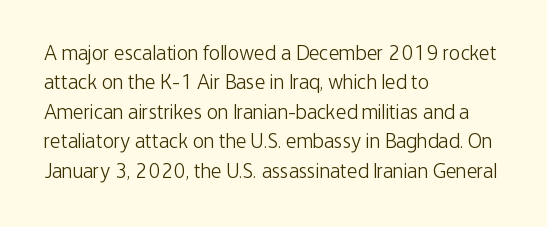
Q: Is the text bold? A: No.
Q: Is the text italic (slanted)? A: No, it is upright.
Q: Is the text underlined? A: No.
Q: How is the paragraph aligned? A: Left-aligned.
Q: Is the spacing between letters normal or unusually wide? A: Normal.
Q: Is the spacing between lines tight, normal or loose? A: Normal.
